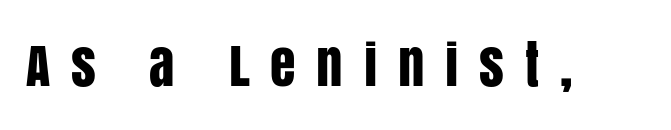
The image shows 52 px condensed sans-serif type, upright; set unusually wide letter spacing (+0.4 em), not underlined; low stroke contrast and a large x-height.
